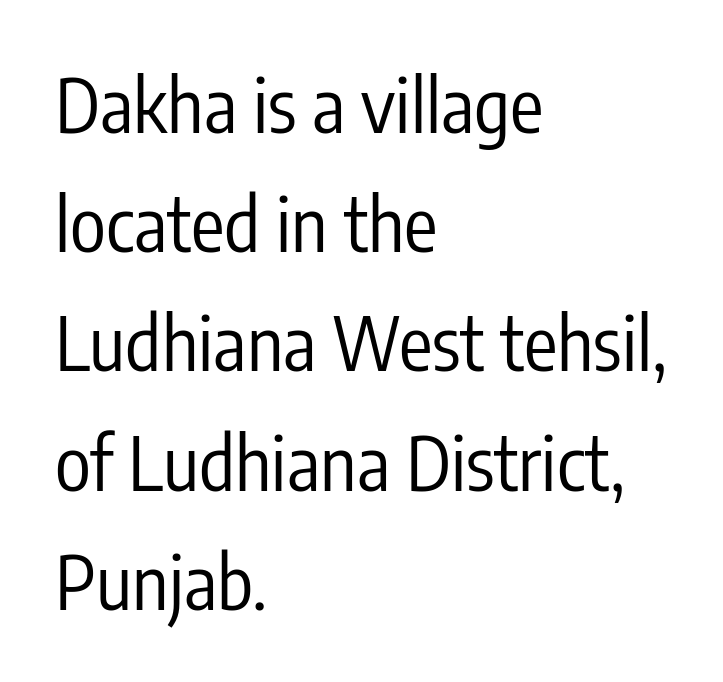
Q: Is the text bold? A: No.
Q: Is the text italic (slanted)? A: No, it is upright.
Q: Is the typeface a serif or a sans-serif typeface? A: Sans-serif.
Q: Is the text underlined? A: No.
Q: How is the paragraph aligned? A: Left-aligned.
Q: Is the spacing between letters normal or unusually wide? A: Normal.
Q: Is the spacing between lines tight, normal or loose? A: Normal.
Q: Width (condensed, normal, or wide)? A: Condensed.
Q: Stroke contrast? A: Low.
Q: x-height? A: Medium.
Q: Monospaced? A: No.
